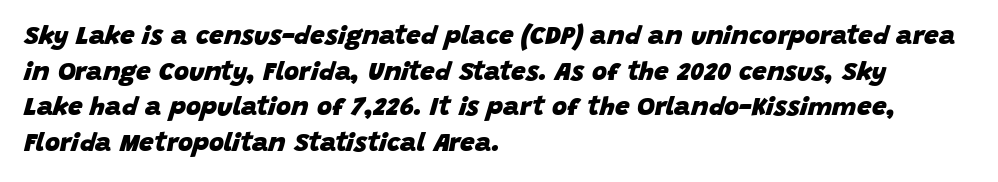
Does the leading feel generous? No, just average. Weight check: bold — yes, fully. The strip under each line holds only bare page. Every character sits at an angle, as italics do.
